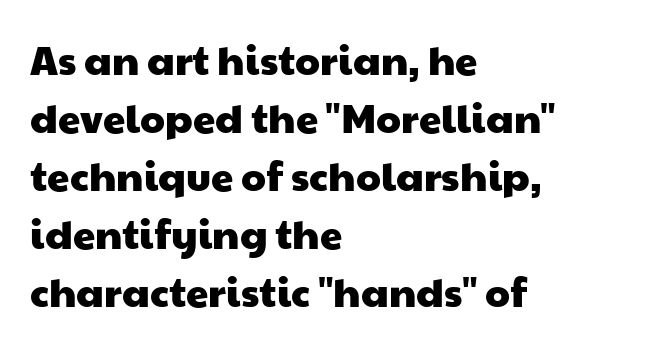
{"serif": "no", "width": "wide", "stroke_contrast": "low", "x_height": "medium", "monospaced": "no", "underline": "no", "align": "left", "line_spacing": "normal", "line_spacing_ratio": 1.45, "letter_spacing": "normal", "letter_spacing_em": 0.0, "glyph_px": 40}
